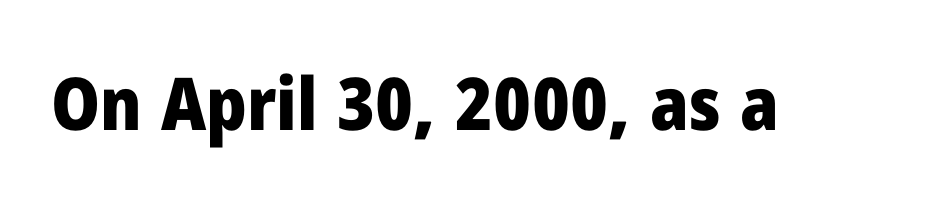
Tracking value appears to be zero — textbook default spacing. Unmarked baselines from the first word to the last. The lettering holds an erect, upright posture throughout. Heavy, bold letterforms. A typesetter would call this proportional, since set widths differ per character. What kind of face is this? One without serifs — a sans.
